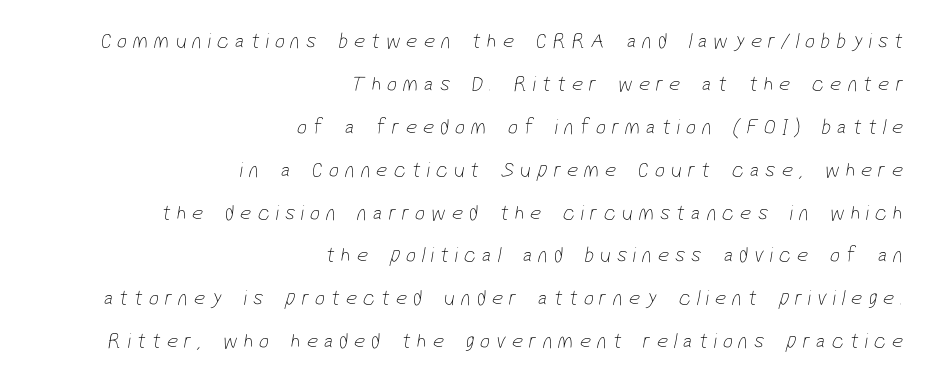
{"bold": "no", "underline": "no", "align": "right", "line_spacing": "loose", "line_spacing_ratio": 1.95, "letter_spacing": "wide", "letter_spacing_em": 0.27, "glyph_px": 22}
